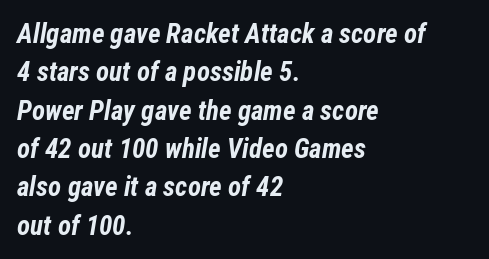
Q: Is the text bold? A: Yes.
Q: Is the text italic (slanted)? A: Yes, it leans right by about 12 degrees.
Q: Is the text underlined? A: No.
Q: How is the paragraph aligned? A: Left-aligned.
Q: Is the spacing between letters normal or unusually wide? A: Normal.
Q: Is the spacing between lines tight, normal or loose? A: Normal.
